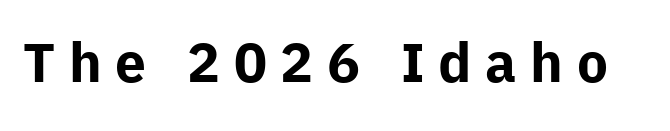
The image shows 55 px bold sans-serif type, upright; set unusually wide letter spacing (+0.25 em), not underlined; low stroke contrast and a medium x-height.
